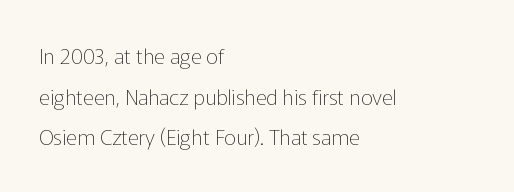
{"italic": "no", "bold": "no", "underline": "no", "align": "left", "line_spacing": "loose", "line_spacing_ratio": 1.93, "letter_spacing": "normal", "letter_spacing_em": 0.0, "glyph_px": 21}
